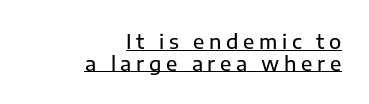
A typographer would call this underscored text. Is there any slant? The stems are plumb. In terms of letterspacing, this is a distinctly airy, spread setting. The rendering anchors every line to the right-hand side. Each new line begins almost immediately beneath the previous one.
